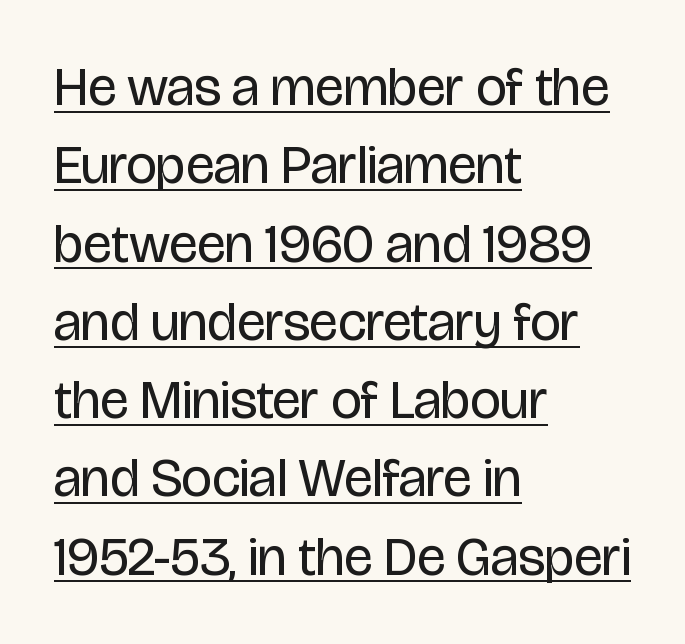
The image shows 54 px regular-weight, condensed sans-serif type, upright; set left-aligned, normal line spacing (1.45x), normal letter spacing, underlined; low stroke contrast and a large x-height.
